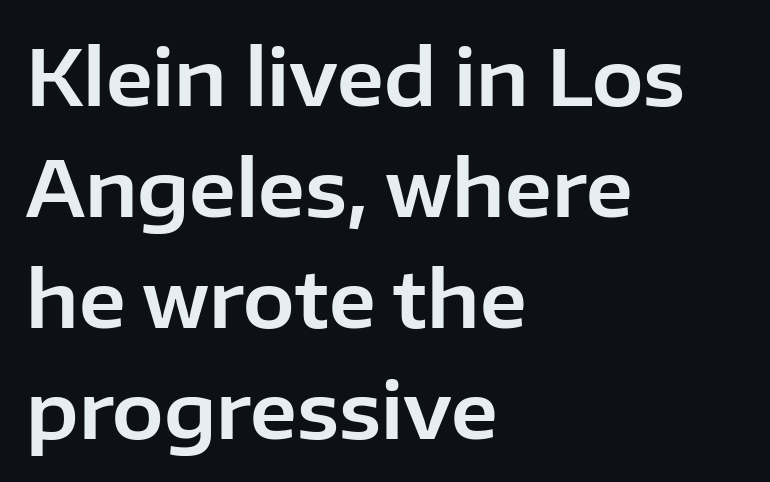
Line starts are locked; line ends wander. Character widths vary here, with narrow letters taking less room than wide ones. Quick note: interline space is typical. In terms of posture, this sample is upright. The space beneath each line is pristine and unruled.
